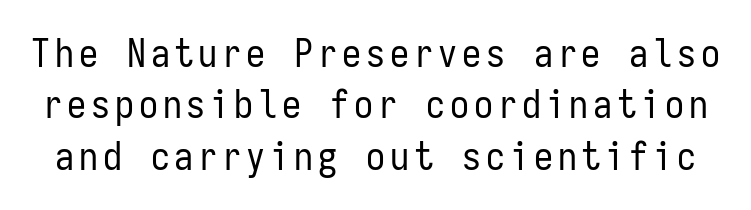
Q: Is the text bold? A: No.
Q: Is the text italic (slanted)? A: No, it is upright.
Q: Is the typeface a serif or a sans-serif typeface? A: Sans-serif.
Q: Is the text underlined? A: No.
Q: Is the spacing between lines tight, normal or loose? A: Normal.
Q: Width (condensed, normal, or wide)? A: Condensed.
Q: Stroke contrast? A: Low.
Q: x-height? A: Medium.
Q: Monospaced? A: Yes.
